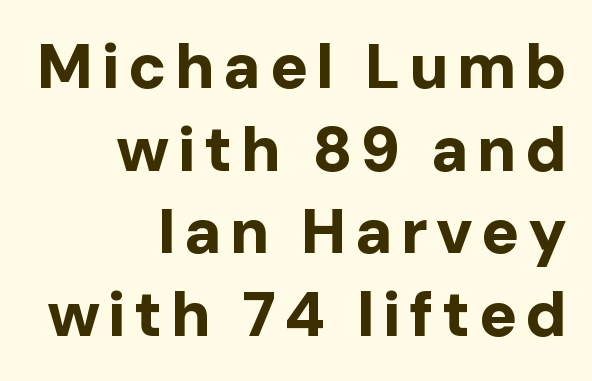
{"serif": "no", "italic": "no", "bold": "yes", "weight": "bold", "width": "normal", "stroke_contrast": "low", "x_height": "medium", "monospaced": "no", "underline": "no", "align": "right", "line_spacing": "normal", "line_spacing_ratio": 1.31, "glyph_px": 63}
